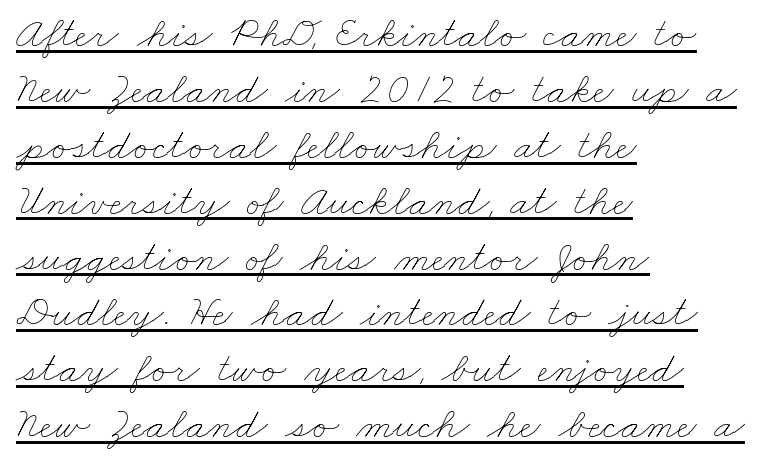
{"bold": "no", "weight": "thin", "width": "wide", "stroke_contrast": "low", "x_height": "small", "monospaced": "no", "underline": "yes", "align": "left", "line_spacing": "normal", "line_spacing_ratio": 1.27, "letter_spacing": "normal", "letter_spacing_em": 0.0, "glyph_px": 44}
